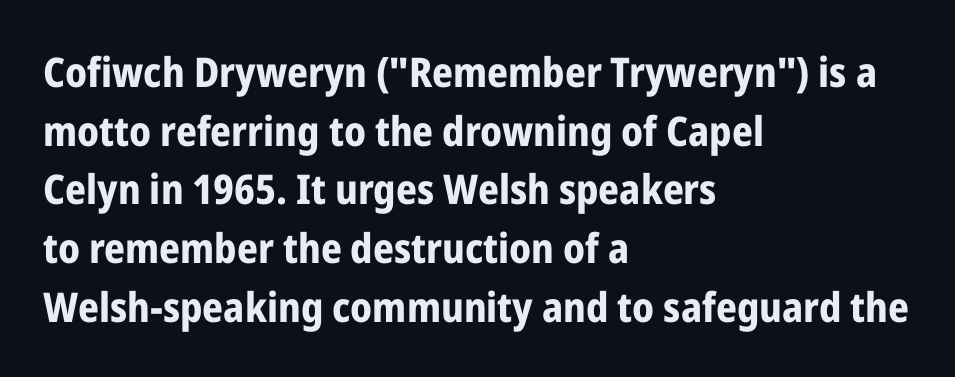
Every stem runs plumb, perpendicular to the baseline. Examine the stroke ends and you'll find no serifs. One glance says typical: line gaps are just what's usual. Does the copy run flush right? No — it runs flush left. Each word holds together tightly as a unit, with standard inter-letter gaps. The baseline area is clear.
